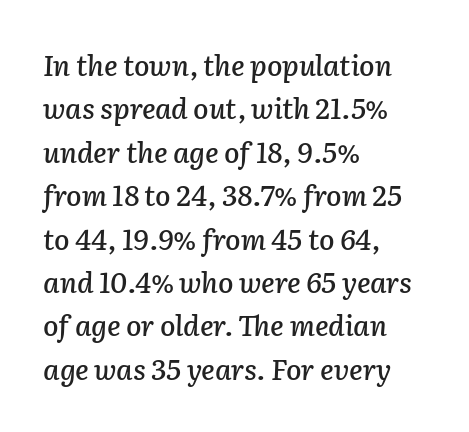
The image shows 28 px text type, italic (leaning right); set left-aligned, normal line spacing (1.55x), normal letter spacing, not underlined; low stroke contrast and a medium x-height.
